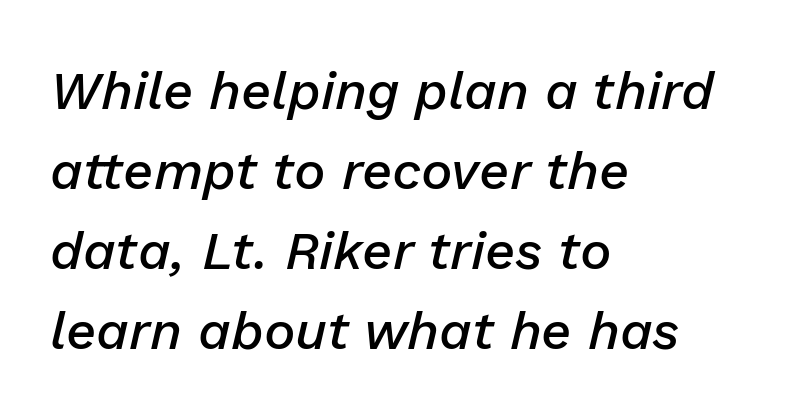
{"italic": "yes", "lean": "right", "slant_degrees": 13, "bold": "semi", "weight": "semibold", "width": "normal", "stroke_contrast": "low", "x_height": "medium", "monospaced": "no", "underline": "no", "align": "left", "line_spacing": "normal", "line_spacing_ratio": 1.51, "letter_spacing": "normal", "letter_spacing_em": 0.0, "glyph_px": 53}
